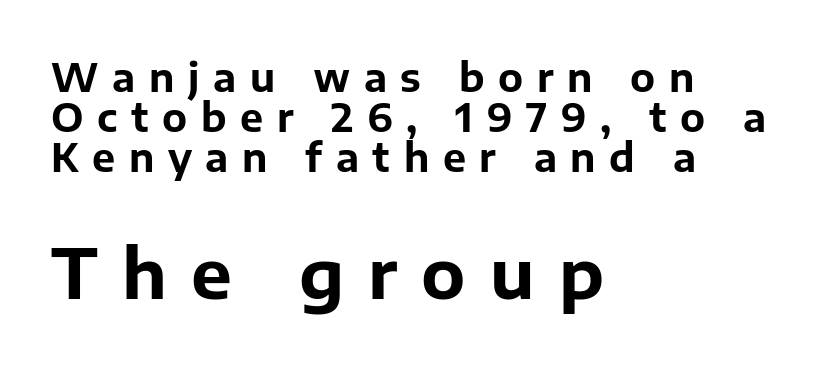
This is sans-serif lettering, the kind often seen on screens and signage. A typesetter would call this leading minimal, almost set solid. The zone under the glyphs is completely vacant. There is plenty of visible air inserted between adjacent glyphs. Character size in the trailing block exceeds that of the leading block.
